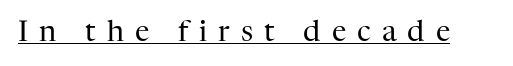
{"serif": "yes", "italic": "no", "bold": "no", "weight": "regular", "width": "normal", "stroke_contrast": "high", "x_height": "medium", "monospaced": "no", "underline": "yes", "letter_spacing": "wide", "letter_spacing_em": 0.38, "glyph_px": 29}
